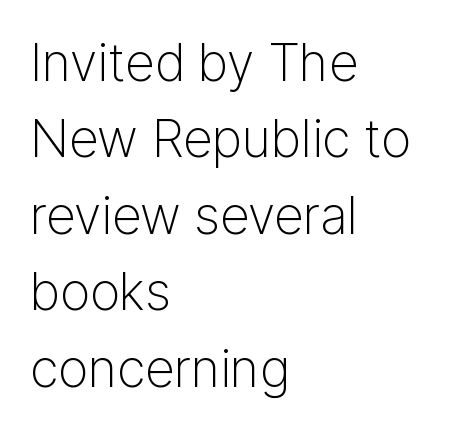
{"serif": "no", "italic": "no", "bold": "no", "weight": "light", "width": "normal", "stroke_contrast": "low", "x_height": "medium", "monospaced": "no", "underline": "no", "align": "left", "line_spacing": "normal", "line_spacing_ratio": 1.47, "letter_spacing": "normal", "letter_spacing_em": 0.0, "glyph_px": 52}
